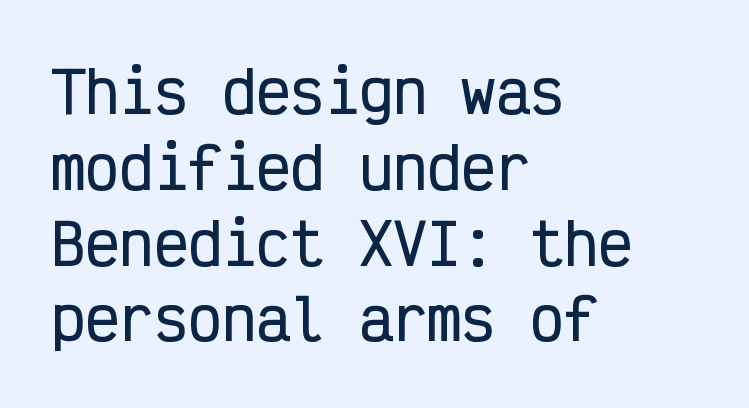
The image shows 57 px condensed sans-serif type, upright, monospaced; set left-aligned, normal line spacing (1.33x), normal letter spacing, not underlined; low stroke contrast and a medium x-height.
